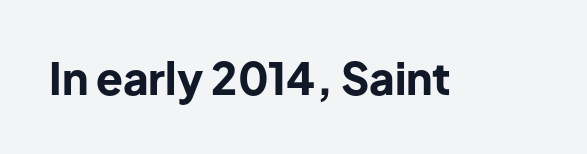
Q: Is the text bold? A: Yes.
Q: Is the text italic (slanted)? A: No, it is upright.
Q: Is the typeface a serif or a sans-serif typeface? A: Sans-serif.
Q: Is the text underlined? A: No.
Q: Is the spacing between letters normal or unusually wide? A: Normal.
Q: Width (condensed, normal, or wide)? A: Normal.
Q: Stroke contrast? A: Low.
Q: x-height? A: Medium.
Q: Monospaced? A: No.
